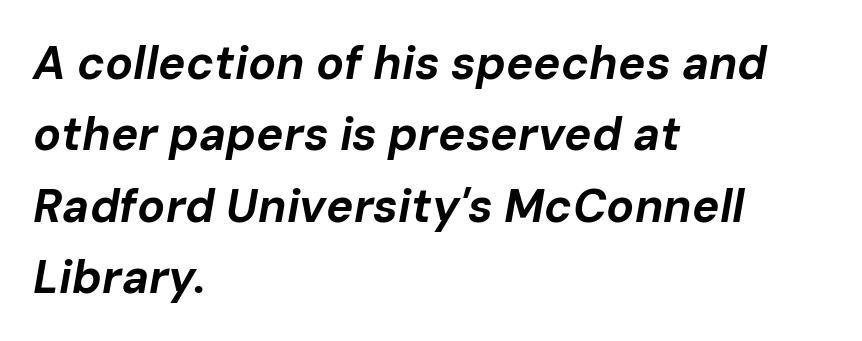
Q: Is the text bold? A: Yes.
Q: Is the text italic (slanted)? A: Yes, it leans right by about 10 degrees.
Q: Is the text underlined? A: No.
Q: How is the paragraph aligned? A: Left-aligned.
Q: Is the spacing between letters normal or unusually wide? A: Normal.
Q: Is the spacing between lines tight, normal or loose? A: Normal.
Q: Width (condensed, normal, or wide)? A: Normal.
Q: Stroke contrast? A: Low.
Q: x-height? A: Medium.
Q: Monospaced? A: No.
